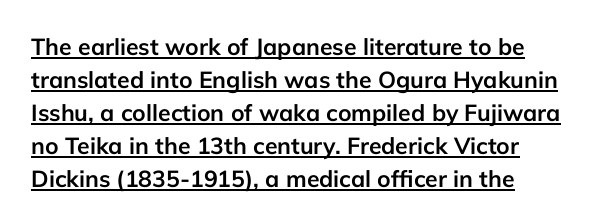
On the weight axis this lands at bold, roughly 700. Check the space under the baseline: a stroke is drawn there. Rows of type keep a routine distance in the vertical direction. Is the letter spacing exaggerated? No — it looks like the ordinary default.
